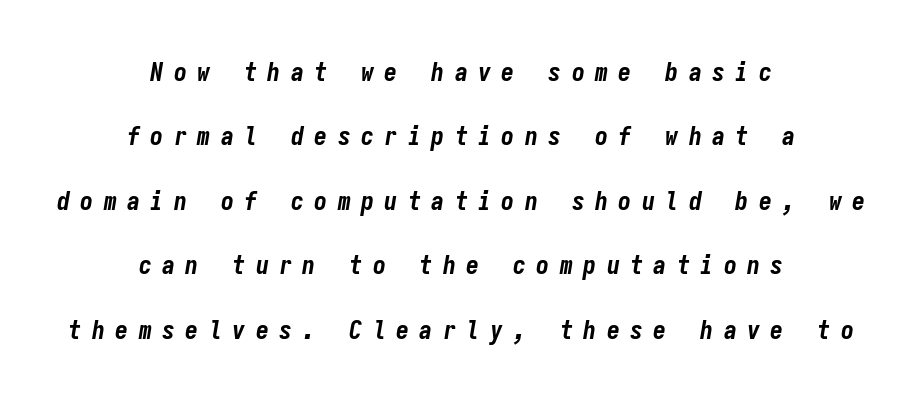
Q: Is the text bold? A: Yes.
Q: Is the text italic (slanted)? A: Yes, it leans right by about 9 degrees.
Q: Is the text underlined? A: No.
Q: How is the paragraph aligned? A: Centered.
Q: Is the spacing between letters normal or unusually wide? A: Unusually wide.
Q: Is the spacing between lines tight, normal or loose? A: Loose.
